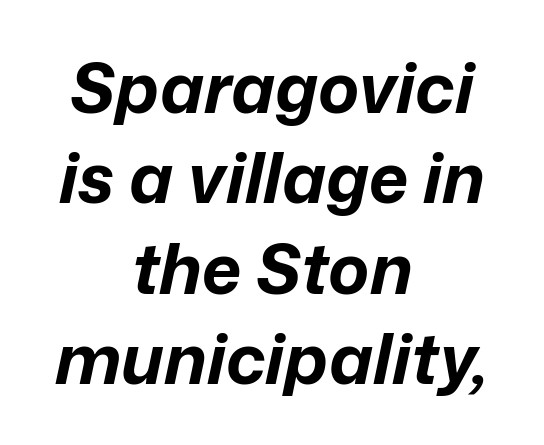
The image shows 69 px bold type, italic (leaning right); set centered, normal line spacing (1.31x), normal letter spacing, not underlined; low stroke contrast and a medium x-height.
